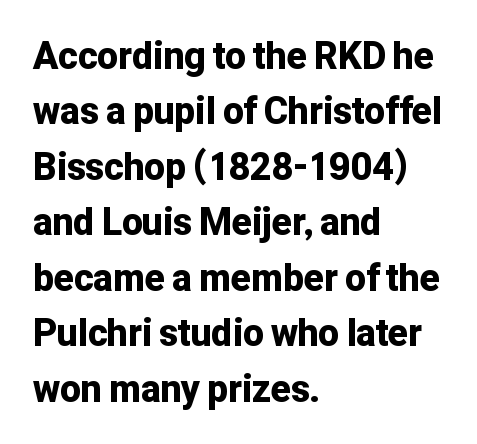
Q: Is the text bold? A: Yes.
Q: Is the text italic (slanted)? A: No, it is upright.
Q: Is the typeface a serif or a sans-serif typeface? A: Sans-serif.
Q: Is the text underlined? A: No.
Q: How is the paragraph aligned? A: Left-aligned.
Q: Is the spacing between letters normal or unusually wide? A: Normal.
Q: Is the spacing between lines tight, normal or loose? A: Normal.
Q: Width (condensed, normal, or wide)? A: Normal.
Q: Stroke contrast? A: Low.
Q: x-height? A: Medium.
Q: Monospaced? A: No.
